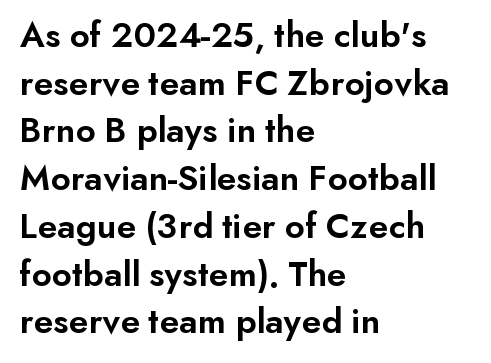
The image shows 37 px semibold sans-serif type, upright; set left-aligned, normal line spacing (1.29x), normal letter spacing, not underlined; low stroke contrast and a small x-height.
